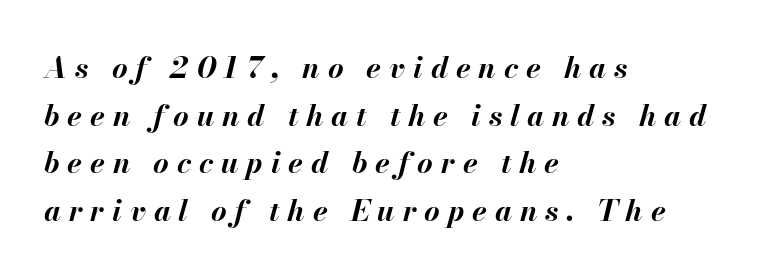
The gaps between neighbouring characters are conspicuously large. Horizontal alignment here is leftward, the default for most running prose. Is the type bold? Yes — the strokes are clearly thick and heavy. Check under the words: just untouched page.
